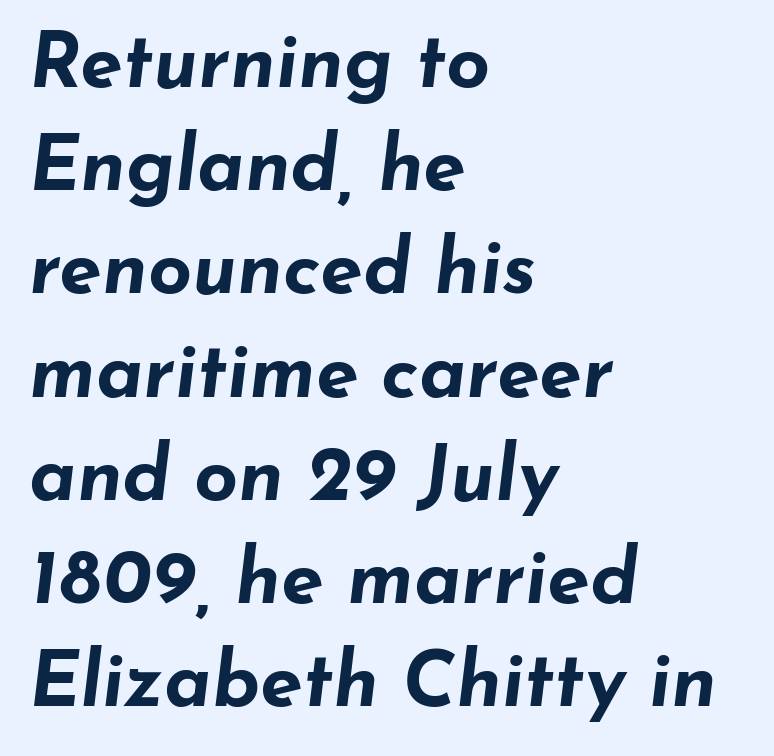
Q: Is the text bold? A: Yes.
Q: Is the text italic (slanted)? A: Yes, it leans right by about 7 degrees.
Q: Is the text underlined? A: No.
Q: How is the paragraph aligned? A: Left-aligned.
Q: Is the spacing between letters normal or unusually wide? A: Normal.
Q: Is the spacing between lines tight, normal or loose? A: Normal.
Q: Width (condensed, normal, or wide)? A: Wide.
Q: Stroke contrast? A: Low.
Q: x-height? A: Small.
Q: Monospaced? A: No.
